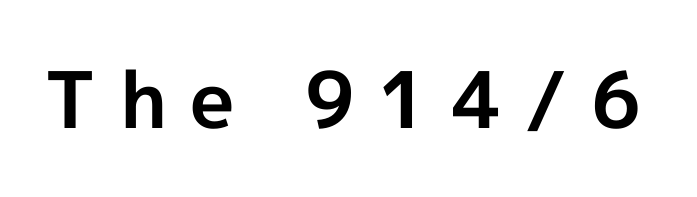
{"serif": "no", "italic": "no", "bold": "yes", "weight": "bold", "width": "normal", "x_height": "medium", "monospaced": "no", "underline": "no", "letter_spacing": "wide", "letter_spacing_em": 0.3, "glyph_px": 78}
